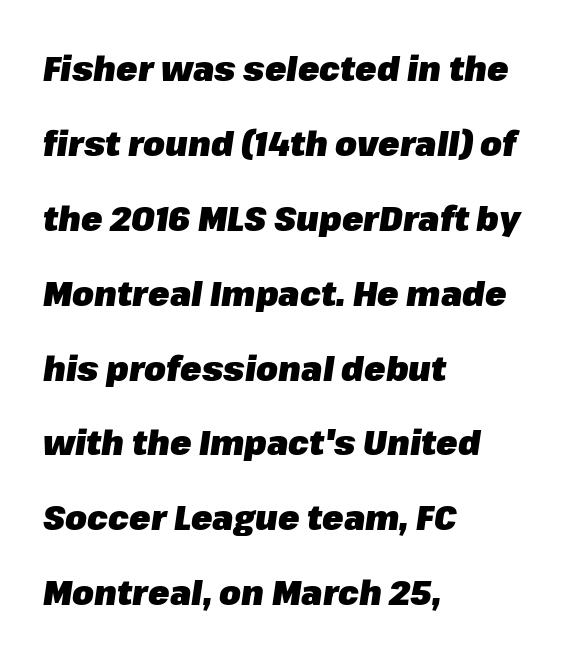
This sample uses an oblique cut, with every glyph tilted off the vertical. Each word holds together tightly as a unit, with standard inter-letter gaps. Chunky letters — that's bold for sure. The face used here is proportionally spaced, like ordinary book or web type. Underlining? Definitely not there. Honestly, the rows look like they've been pulled way apart.
